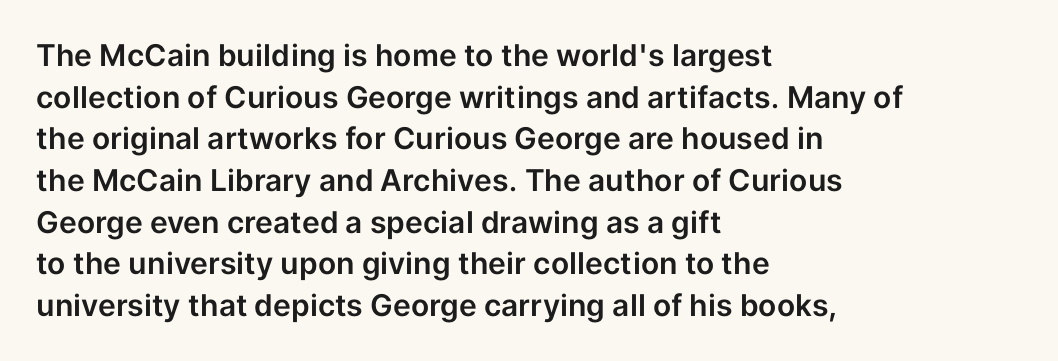
The letters advance in unequal steps, a hallmark of proportional type. This rendering features lettering with no underline. Honestly, the row spacing looks completely unremarkable. This sample is left-justified, so line endings fall wherever the words run out.
